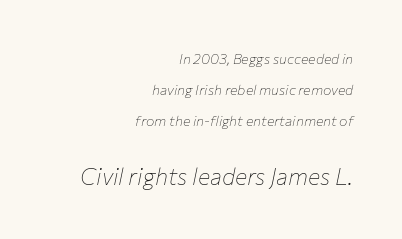
Q: Is the text bold? A: No.
Q: Is the text italic (slanted)? A: Yes, it leans right by about 12 degrees.
Q: Is the text underlined? A: No.
Q: How is the paragraph aligned? A: Right-aligned.
Q: Is the spacing between letters normal or unusually wide? A: Normal.
Q: Is the spacing between lines tight, normal or loose? A: Loose.
Q: Which block of text is set in a larger size, the first (top) or the second (bottom)? A: The second (bottom) one.
